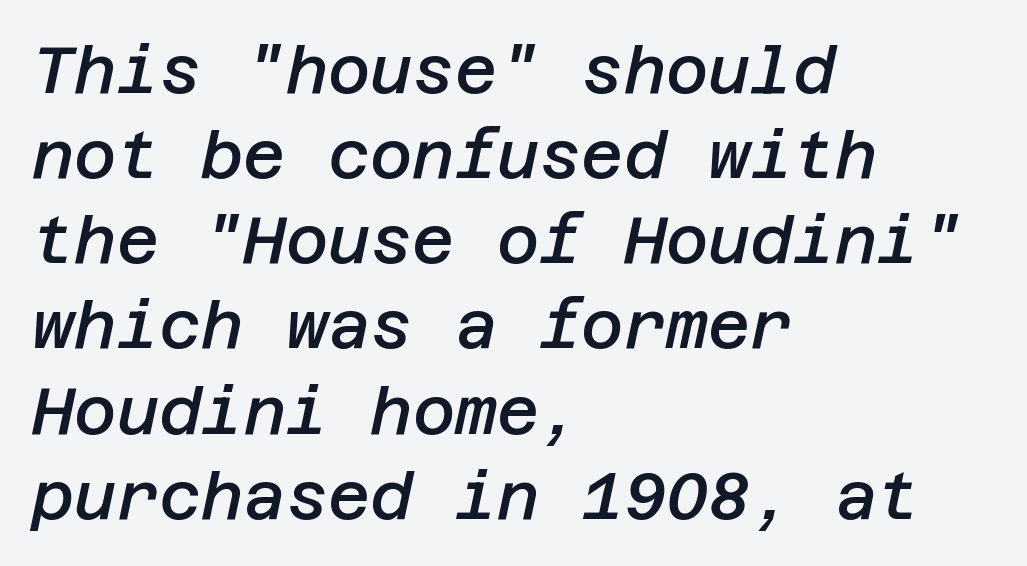
{"italic": "yes", "lean": "right", "slant_degrees": 12, "bold": "semi", "weight": "semibold", "width": "normal", "stroke_contrast": "low", "x_height": "large", "underline": "no", "align": "left", "line_spacing": "normal", "line_spacing_ratio": 1.31, "letter_spacing": "normal", "letter_spacing_em": 0.0, "glyph_px": 65}
